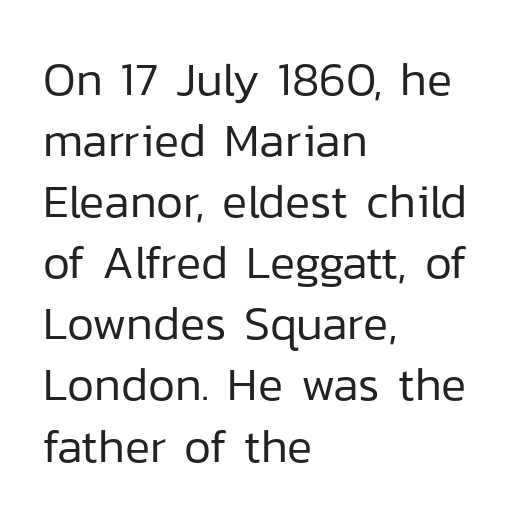
Q: Is the text bold? A: No.
Q: Is the text italic (slanted)? A: No, it is upright.
Q: Is the typeface a serif or a sans-serif typeface? A: Sans-serif.
Q: Is the text underlined? A: No.
Q: How is the paragraph aligned? A: Left-aligned.
Q: Is the spacing between letters normal or unusually wide? A: Normal.
Q: Is the spacing between lines tight, normal or loose? A: Normal.
Q: Width (condensed, normal, or wide)? A: Normal.
Q: Stroke contrast? A: Low.
Q: x-height? A: Medium.
Q: Monospaced? A: No.
